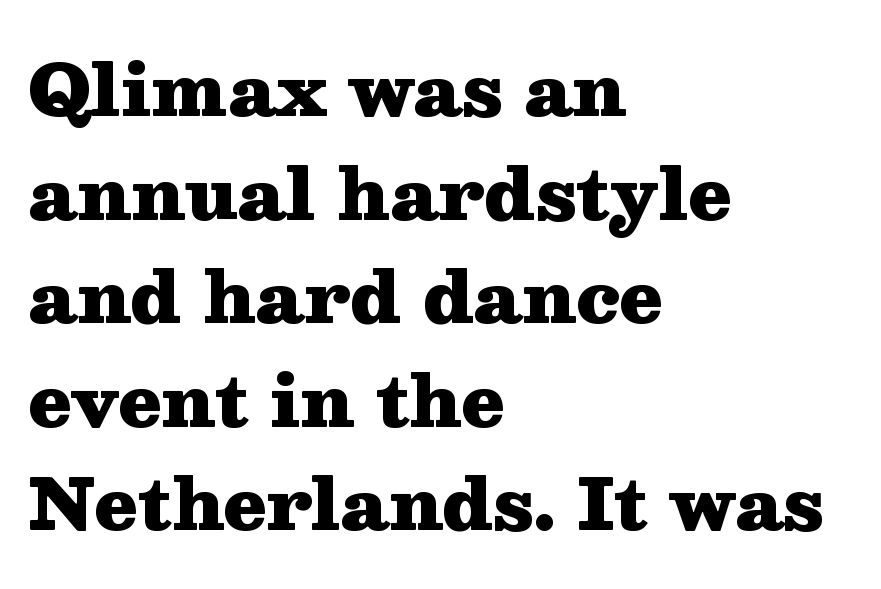
The image shows 70 px heavy, wide serif type, upright; set left-aligned, normal line spacing (1.48x), normal letter spacing, not underlined; medium stroke contrast and a medium x-height.
